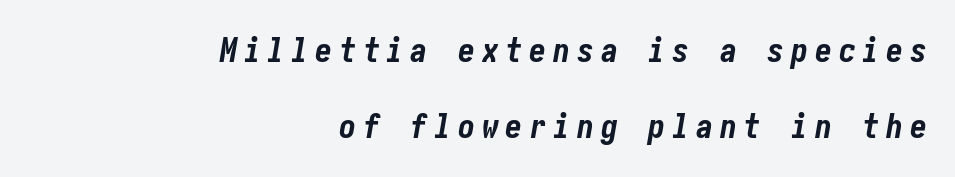
The image shows 34 px bold, condensed type, italic (leaning right); set right-aligned, loose line spacing (2.24x), unusually wide letter spacing (+0.2 em), not underlined; low stroke contrast and a medium x-height.
